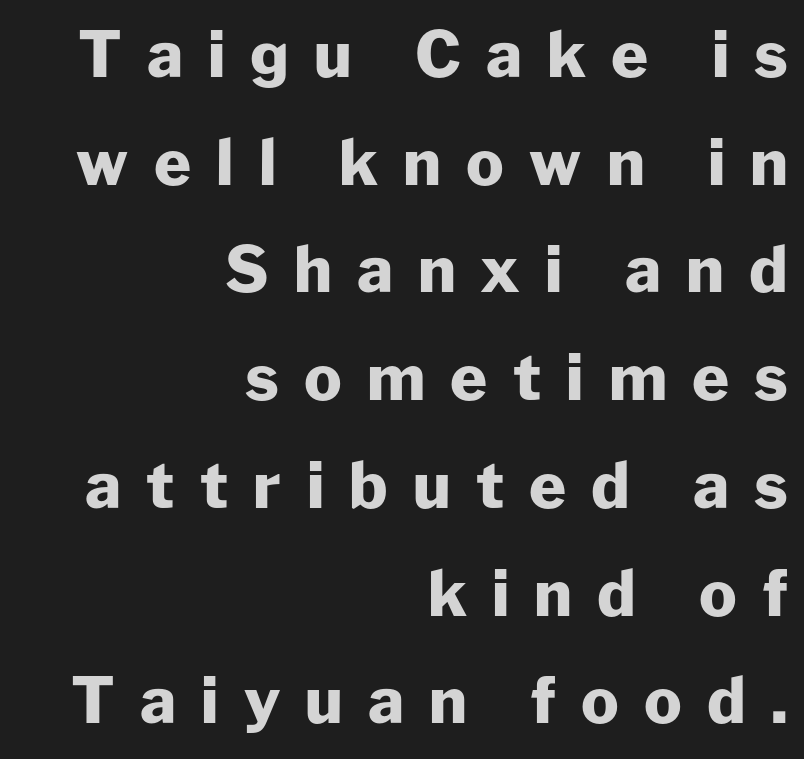
The paragraph shown leans on its right margin. Spacing verdict: proportional, widths tailored to each character. In terms of letterform style, serifs are entirely absent. Bare-footed words on every line.
